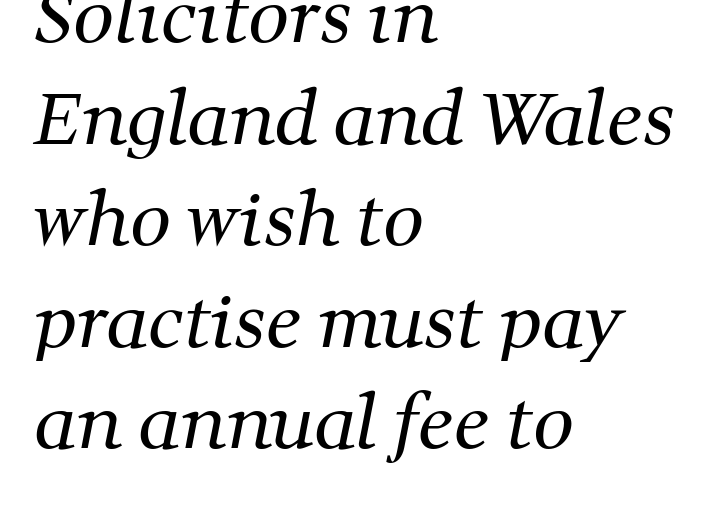
The image shows 72 px regular-weight serif type; set left-aligned, normal line spacing (1.41x), normal letter spacing, not underlined; medium stroke contrast and a medium x-height.
